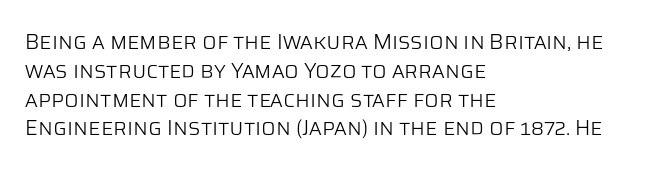
The image shows 21 px text type, upright; set left-aligned, normal line spacing (1.37x), normal letter spacing, not underlined.
